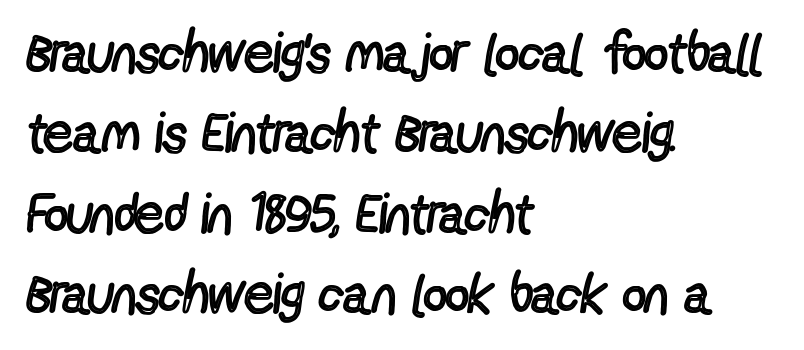
Q: Is the text bold? A: No.
Q: Is the typeface a serif or a sans-serif typeface? A: Sans-serif.
Q: Is the text underlined? A: No.
Q: How is the paragraph aligned? A: Left-aligned.
Q: Is the spacing between letters normal or unusually wide? A: Normal.
Q: Is the spacing between lines tight, normal or loose? A: Normal.
Q: Width (condensed, normal, or wide)? A: Condensed.
Q: x-height? A: Medium.
Q: Monospaced? A: No.
